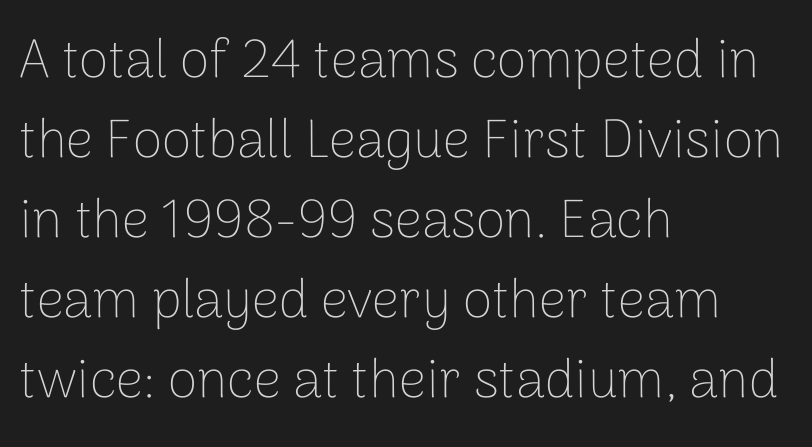
{"serif": "no", "italic": "no", "bold": "no", "weight": "thin", "width": "normal", "stroke_contrast": "low", "x_height": "medium", "monospaced": "no", "underline": "no", "align": "left", "line_spacing": "normal", "line_spacing_ratio": 1.48, "letter_spacing": "normal", "letter_spacing_em": 0.0, "glyph_px": 54}
